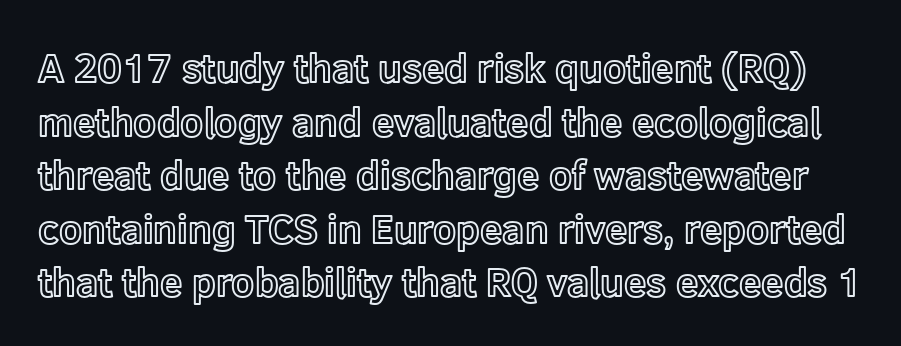
The image shows 40 px text type, upright; set normal line spacing (1.34x), normal letter spacing, not underlined; a medium x-height.
